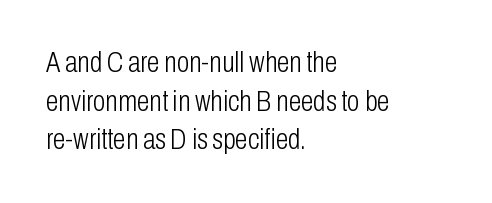
Q: Is the text bold? A: No.
Q: Is the text italic (slanted)? A: No, it is upright.
Q: Is the typeface a serif or a sans-serif typeface? A: Sans-serif.
Q: Is the text underlined? A: No.
Q: How is the paragraph aligned? A: Left-aligned.
Q: Is the spacing between letters normal or unusually wide? A: Normal.
Q: Is the spacing between lines tight, normal or loose? A: Normal.
Q: Width (condensed, normal, or wide)? A: Condensed.
Q: Stroke contrast? A: Low.
Q: x-height? A: Medium.
Q: Monospaced? A: No.
